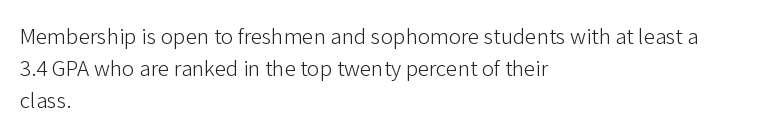
{"italic": "no", "bold": "no", "underline": "no", "align": "left", "line_spacing": "normal", "line_spacing_ratio": 1.39, "letter_spacing": "normal", "letter_spacing_em": 0.0, "glyph_px": 23}
